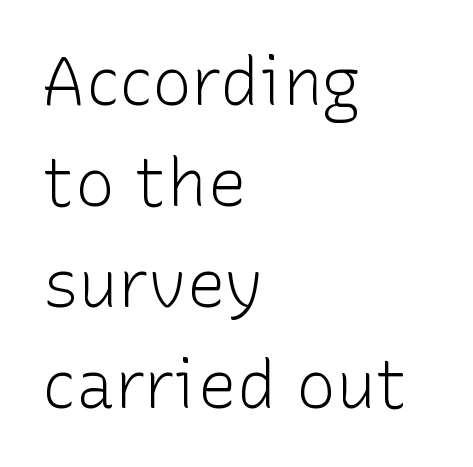
Each new line begins a customary step beneath the previous one. Type without underlining. Think of a printed novel: that variable character pitch is what you see here. Serif or sans? Sans — the stroke terminals are bare. The rendering keeps characters at their native spacing. Typeset ragged right — the left edge is the straight one.
